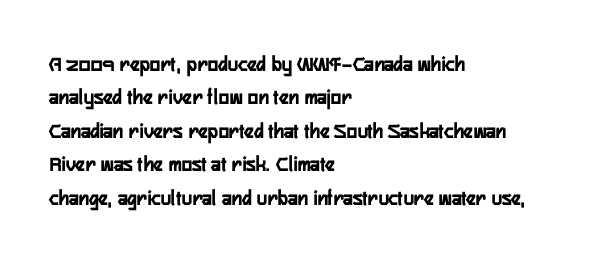
Regarding leading, the lines here are spaced in the standard way. The typography opts for an upright posture over an oblique one. Caption: multi-line text, flush left, ragged right. Nothing unusual about the tracking: characters are spaced as the font intends.
